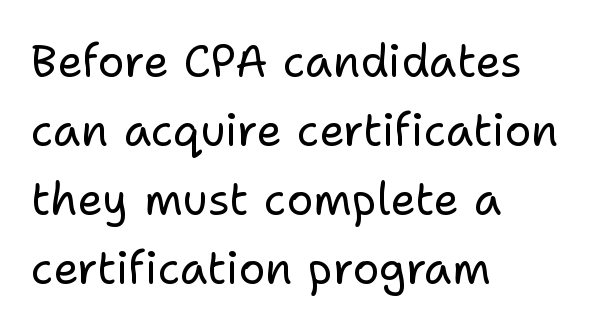
Type without underlining. These lines are rendered in a variable-pitch font. Reading down the column, the eye jumps a familiar distance to each next line. Caption: multi-line text, flush left, ragged right.
